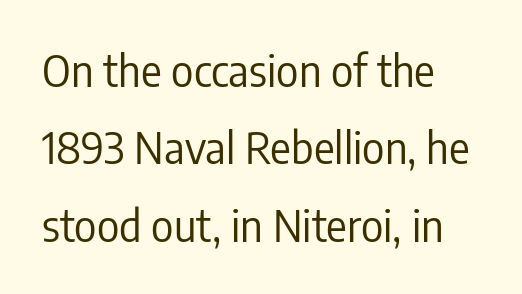
Q: Is the text bold? A: No.
Q: Is the text italic (slanted)? A: No, it is upright.
Q: Is the typeface a serif or a sans-serif typeface? A: Sans-serif.
Q: Is the text underlined? A: No.
Q: How is the paragraph aligned? A: Left-aligned.
Q: Is the spacing between letters normal or unusually wide? A: Normal.
Q: Width (condensed, normal, or wide)? A: Condensed.
Q: Stroke contrast? A: Low.
Q: x-height? A: Medium.
Q: Monospaced? A: No.
